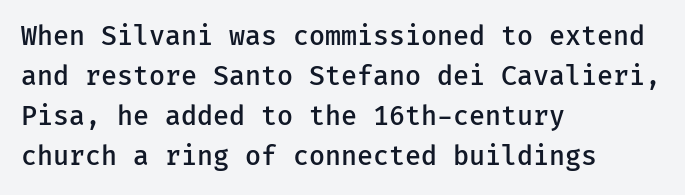
Q: Is the text bold? A: Semi-bold.
Q: Is the text italic (slanted)? A: No, it is upright.
Q: Is the text underlined? A: No.
Q: How is the paragraph aligned? A: Left-aligned.
Q: Is the spacing between letters normal or unusually wide? A: Normal.
Q: Is the spacing between lines tight, normal or loose? A: Normal.
